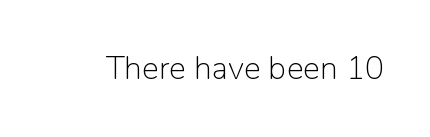
Q: Is the text bold? A: No.
Q: Is the text italic (slanted)? A: No, it is upright.
Q: Is the typeface a serif or a sans-serif typeface? A: Sans-serif.
Q: Is the text underlined? A: No.
Q: Is the spacing between letters normal or unusually wide? A: Normal.
Q: Width (condensed, normal, or wide)? A: Normal.
Q: Stroke contrast? A: Low.
Q: x-height? A: Medium.
Q: Monospaced? A: No.
